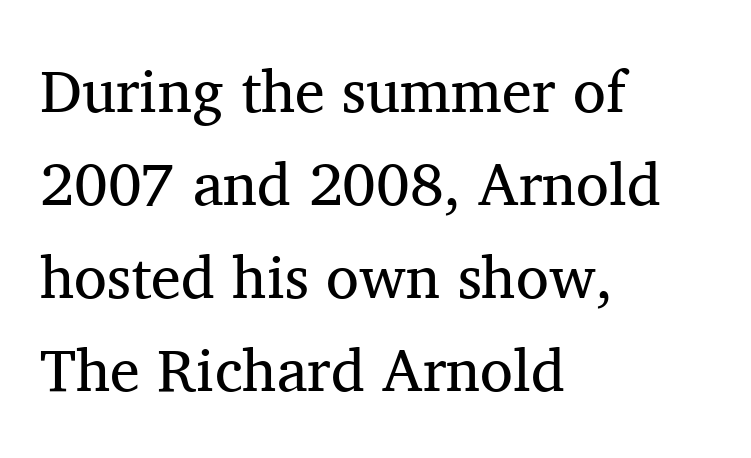
Heft: none added — not bold. The text block is weighted toward the left margin, trailing off unevenly rightward. Yep, those are serifs on the letters. Is this a fixed-width face? No — the glyphs have proportional, varying widths. Tracking here is standard; glyphs follow each other at the usual distance. This block has exactly the height ordinary leading produces.
